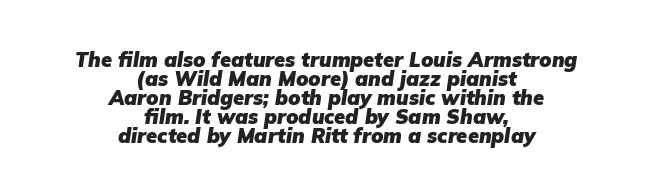
{"italic": "yes", "lean": "right", "slant_degrees": 9, "bold": "yes", "underline": "no", "align": "center", "line_spacing": "tight", "line_spacing_ratio": 0.95, "letter_spacing": "normal", "letter_spacing_em": 0.0, "glyph_px": 20}
